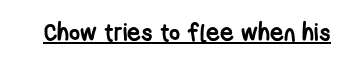
Emphasis by weight is at full strength: bold. Look at the tracking — it's just the regular setting, nothing added. Does a line run under the words? Yes, clearly.
